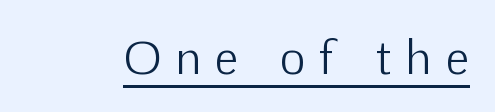
Italic? Not at all — the glyphs are vertical. Stem width sits at or under what a default text font uses. Between one letter and the next there's a generous, obvious gap. Looks like regular typesetting: each glyph gets only the width it needs. Each letter's strokes conclude bluntly, with no projecting serifs. Glance below the letters and you will spot a drawn line.
